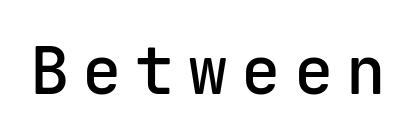
The image shows 66 px semibold sans-serif type, upright, monospaced; set unusually wide letter spacing (+0.2 em), not underlined; low stroke contrast and a medium x-height.
